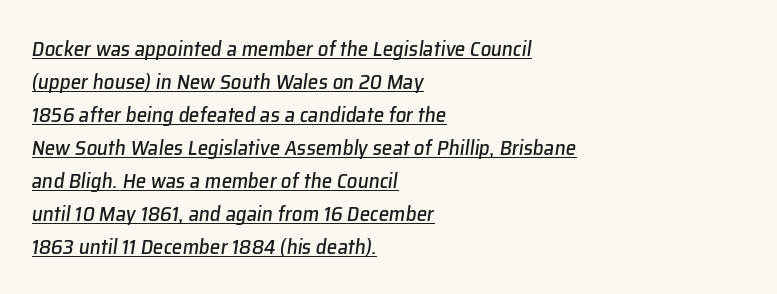
The image shows 21 px text type, italic (leaning right); set left-aligned, normal line spacing (1.57x), normal letter spacing, underlined.
